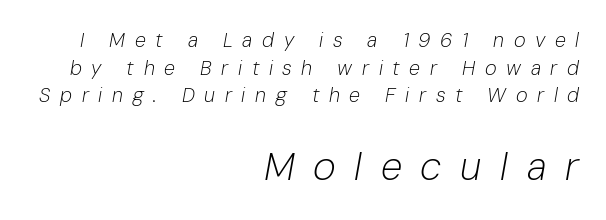
{"italic": "yes", "lean": "right", "slant_degrees": 10, "bold": "no", "weight": "light", "width": "normal", "stroke_contrast": "low", "x_height": "medium", "monospaced": "no", "underline": "no", "align": "right", "line_spacing": "normal", "line_spacing_ratio": 1.38, "letter_spacing": "wide", "letter_spacing_em": 0.48, "larger_block": "second", "size_ratio": 1.95, "glyph_px": 39}
